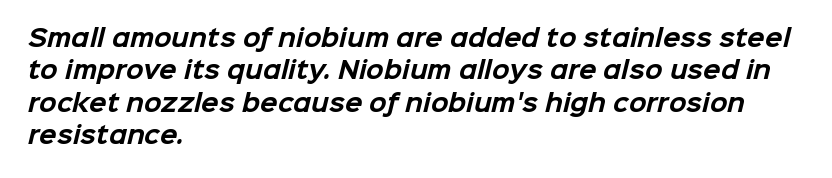
Teacher's note: observe the even left margin — that is flush-left alignment. This is heavy type, rendered in bold. Compared with typical body copy, the letter spacing here is the same. Is there much room between lines? A standard amount, neither cramped nor airy. Lines of text with bare space underneath.
